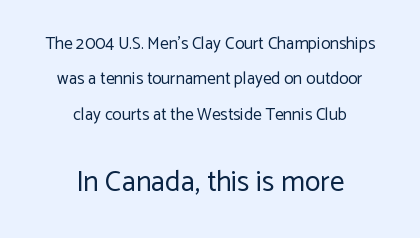
{"serif": "no", "italic": "no", "bold": "no", "weight": "regular", "width": "normal", "stroke_contrast": "low", "x_height": "medium", "monospaced": "no", "underline": "no", "align": "center", "line_spacing": "loose", "line_spacing_ratio": 2.08, "letter_spacing": "normal", "letter_spacing_em": 0.0, "larger_block": "second", "size_ratio": 1.71, "glyph_px": 29}
